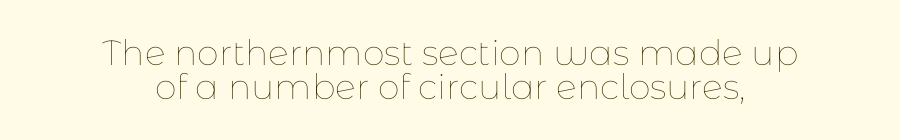
Q: Is the text bold? A: No.
Q: Is the text italic (slanted)? A: No, it is upright.
Q: Is the text underlined? A: No.
Q: How is the paragraph aligned? A: Centered.
Q: Is the spacing between letters normal or unusually wide? A: Normal.
Q: Is the spacing between lines tight, normal or loose? A: Tight.
Q: Width (condensed, normal, or wide)? A: Normal.
Q: Stroke contrast? A: Low.
Q: x-height? A: Medium.
Q: Monospaced? A: No.
